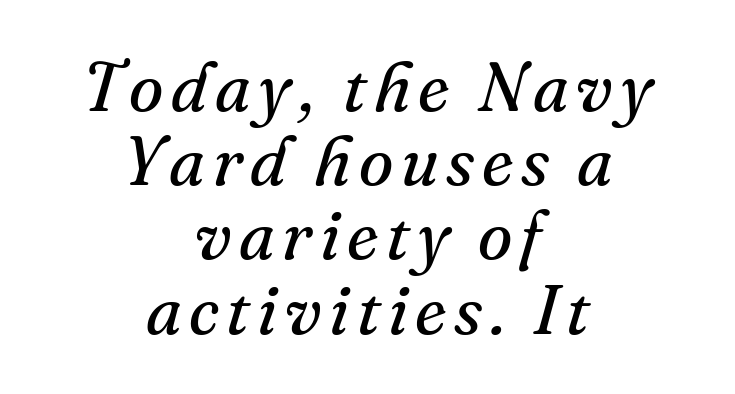
Each stroke keeps to a modest, everyday thickness or less. Think of a printed novel: that variable character pitch is what you see here. Honestly, there is no underline to notice here at all. One glance says dense: line gaps are narrower than usual. Leftover space on each line is divided equally before and after the words.
